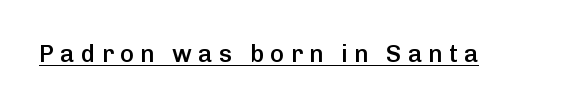
Decoration check: the copy is underlined. The specimen reads as upright at a glance. Stroke thickness is moderately raised; the sample reads as semibold. Look at the tracking — it's clearly loosened, letters drifting apart.
